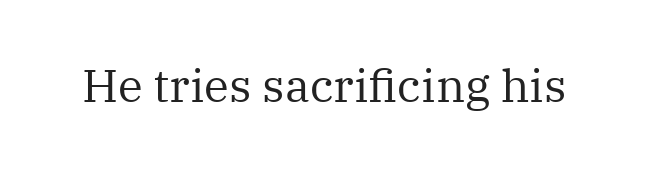
Stem width sits at or under what a default text font uses. Posture: vertical. Look at the bottom of the vertical strokes: they flare into serifs here. Is this a fixed-width face? No — the glyphs have proportional, varying widths.
